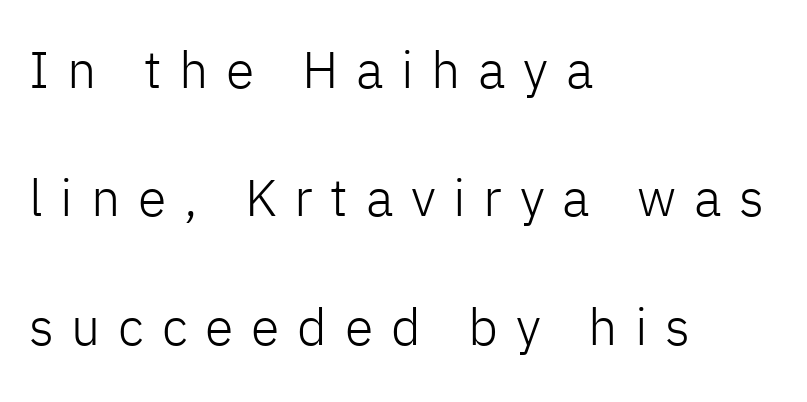
{"serif": "no", "italic": "no", "bold": "no", "weight": "light", "width": "normal", "stroke_contrast": "low", "x_height": "medium", "monospaced": "no", "underline": "no", "align": "left", "line_spacing": "loose", "line_spacing_ratio": 2.47, "letter_spacing": "wide", "letter_spacing_em": 0.34, "glyph_px": 52}
